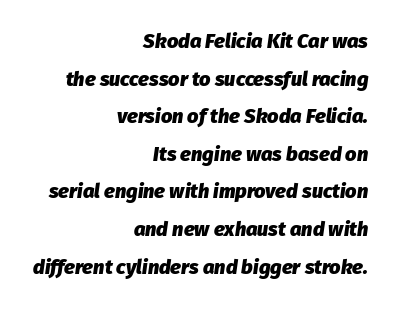
{"italic": "yes", "lean": "right", "slant_degrees": 8, "bold": "yes", "underline": "no", "align": "right", "line_spacing_ratio": 1.88, "letter_spacing": "normal", "letter_spacing_em": 0.0, "glyph_px": 20}
